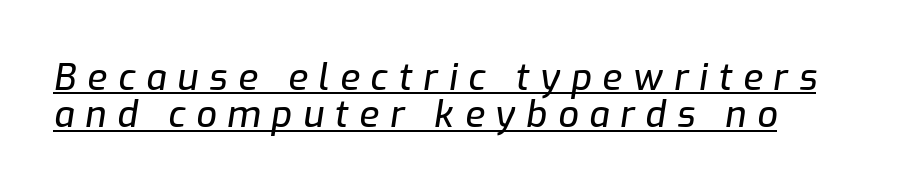
The image shows 36 px text type, italic (leaning right); set left-aligned, tight line spacing (1.04x), unusually wide letter spacing (+0.3 em), underlined; low stroke contrast and a medium x-height.
